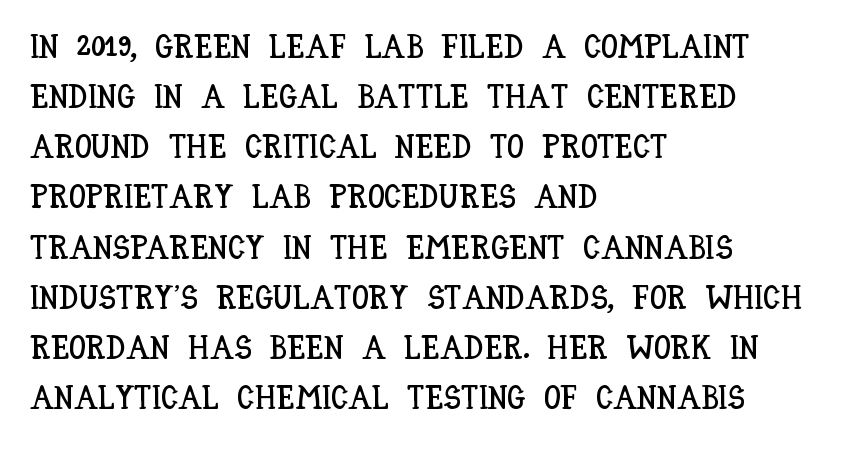
The glyphs are unaccompanied by any horizontal stroke below them. Quick note: not italic, upright. The lines are quadded left. Nothing unusual about the tracking: characters are spaced as the font intends. The face used here is proportionally spaced, like ordinary book or web type. The rendering uses a moderate line-height, typical for paragraphs.
